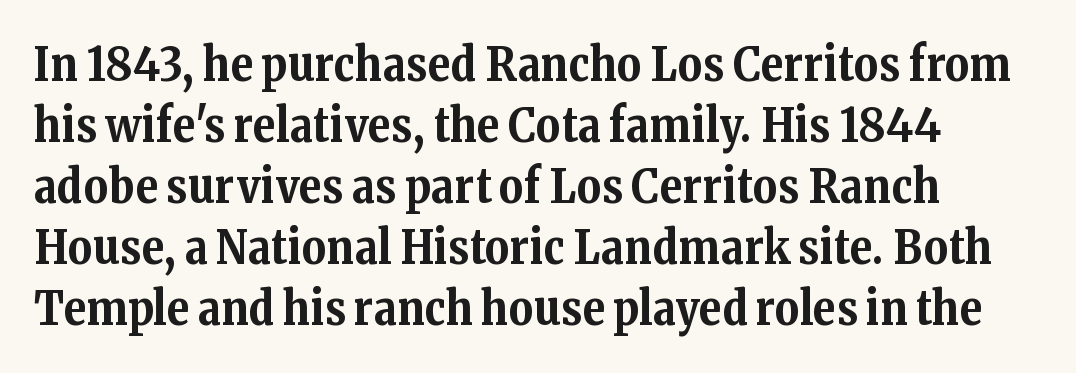
{"serif": "yes", "italic": "no", "bold": "yes", "weight": "bold", "width": "normal", "stroke_contrast": "medium", "x_height": "medium", "monospaced": "no", "underline": "no", "align": "left", "line_spacing": "normal", "line_spacing_ratio": 1.3, "letter_spacing": "normal", "letter_spacing_em": 0.0, "glyph_px": 47}
